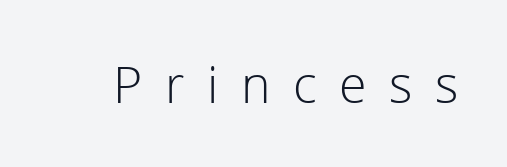
{"serif": "no", "italic": "no", "bold": "no", "weight": "light", "width": "normal", "x_height": "medium", "monospaced": "no", "underline": "no", "letter_spacing": "wide", "letter_spacing_em": 0.45, "glyph_px": 50}
